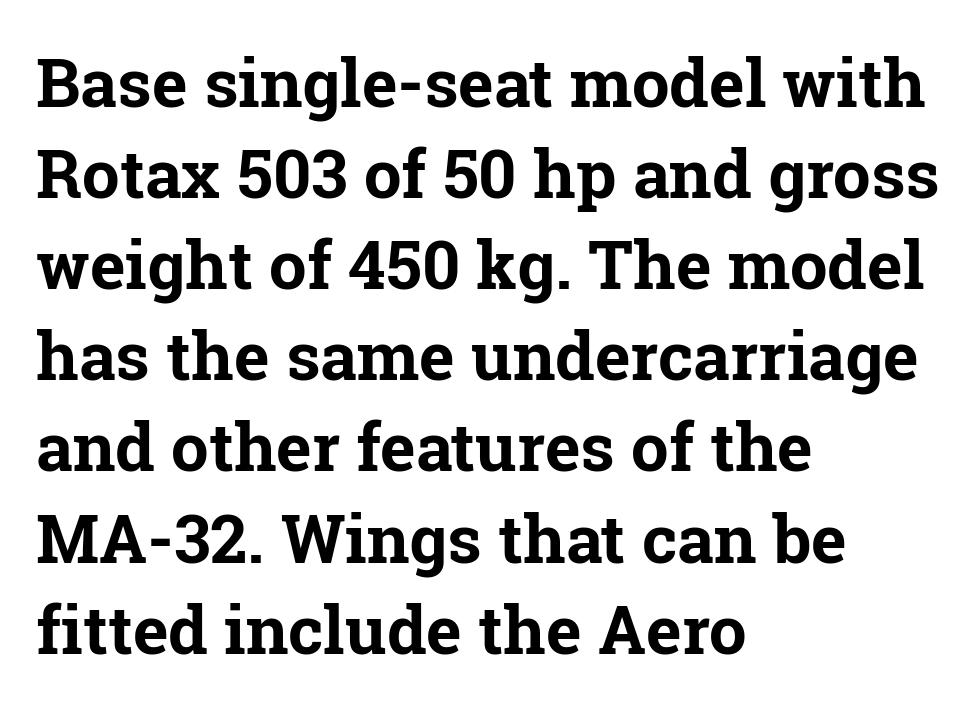
Q: Is the text bold? A: Yes.
Q: Is the text italic (slanted)? A: No, it is upright.
Q: Is the typeface a serif or a sans-serif typeface? A: Serif.
Q: Is the text underlined? A: No.
Q: How is the paragraph aligned? A: Left-aligned.
Q: Is the spacing between letters normal or unusually wide? A: Normal.
Q: Is the spacing between lines tight, normal or loose? A: Normal.
Q: Width (condensed, normal, or wide)? A: Normal.
Q: Stroke contrast? A: Low.
Q: x-height? A: Medium.
Q: Monospaced? A: No.
